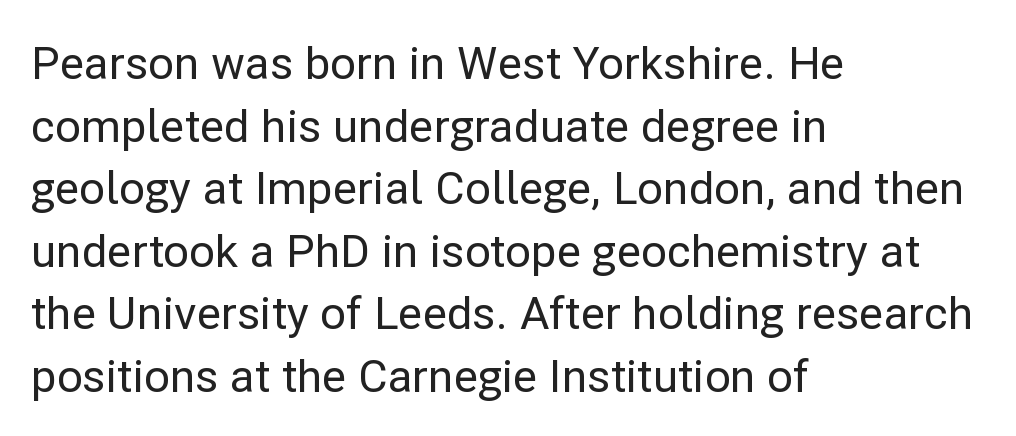
Q: Is the text italic (slanted)? A: No, it is upright.
Q: Is the typeface a serif or a sans-serif typeface? A: Sans-serif.
Q: Is the text underlined? A: No.
Q: How is the paragraph aligned? A: Left-aligned.
Q: Is the spacing between letters normal or unusually wide? A: Normal.
Q: Is the spacing between lines tight, normal or loose? A: Normal.
Q: Width (condensed, normal, or wide)? A: Normal.
Q: Stroke contrast? A: Low.
Q: x-height? A: Medium.
Q: Monospaced? A: No.
